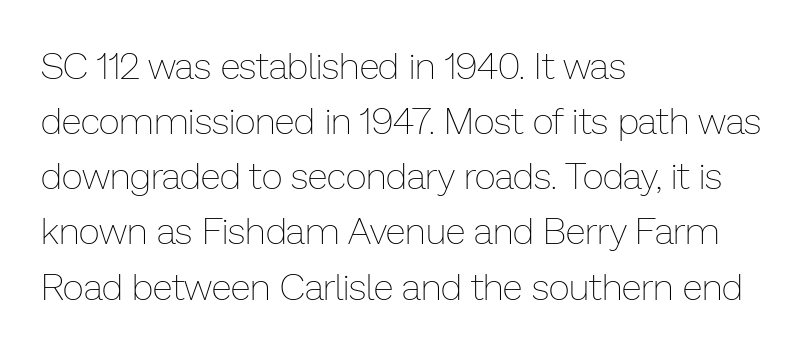
Q: Is the text bold? A: No.
Q: Is the text italic (slanted)? A: No, it is upright.
Q: Is the text underlined? A: No.
Q: How is the paragraph aligned? A: Left-aligned.
Q: Is the spacing between letters normal or unusually wide? A: Normal.
Q: Is the spacing between lines tight, normal or loose? A: Normal.
Q: Width (condensed, normal, or wide)? A: Normal.
Q: Stroke contrast? A: Low.
Q: x-height? A: Medium.
Q: Monospaced? A: No.
